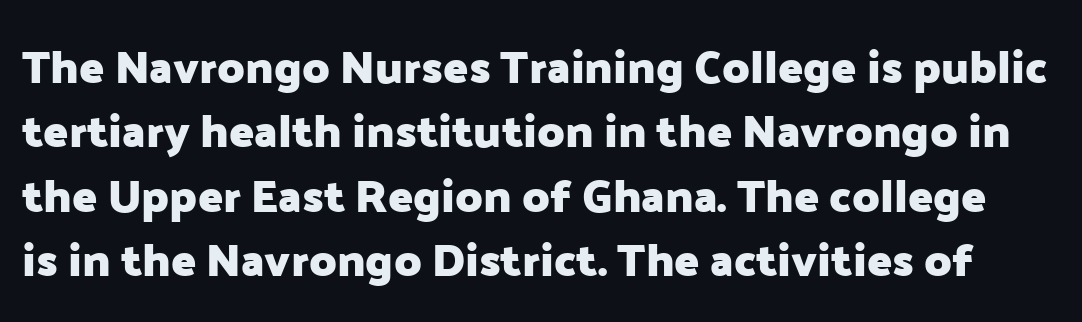
{"serif": "no", "italic": "no", "bold": "yes", "weight": "heavy", "width": "normal", "stroke_contrast": "low", "x_height": "medium", "monospaced": "no", "underline": "no", "line_spacing": "normal", "line_spacing_ratio": 1.4, "letter_spacing": "normal", "letter_spacing_em": 0.0, "glyph_px": 46}
